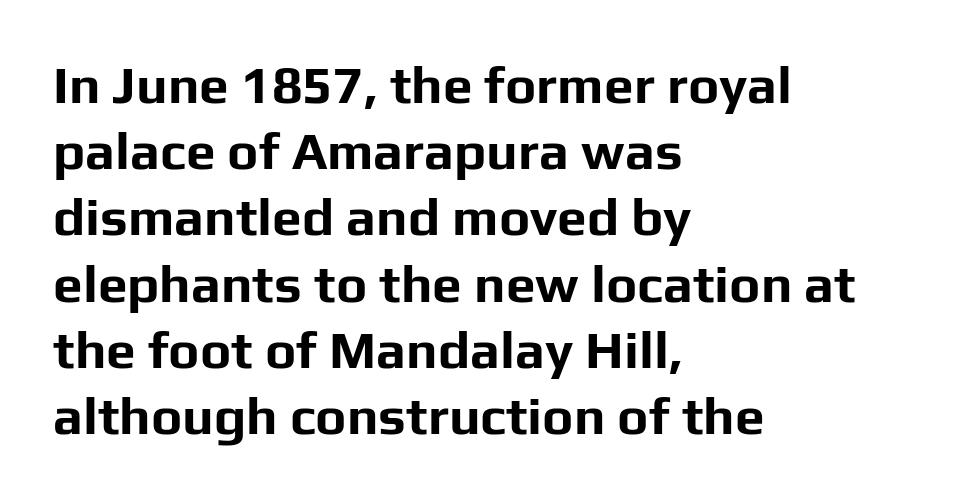
Q: Is the text bold? A: Yes.
Q: Is the text italic (slanted)? A: No, it is upright.
Q: Is the typeface a serif or a sans-serif typeface? A: Sans-serif.
Q: Is the text underlined? A: No.
Q: How is the paragraph aligned? A: Left-aligned.
Q: Is the spacing between letters normal or unusually wide? A: Normal.
Q: Is the spacing between lines tight, normal or loose? A: Normal.
Q: Width (condensed, normal, or wide)? A: Normal.
Q: Stroke contrast? A: Low.
Q: x-height? A: Medium.
Q: Monospaced? A: No.
